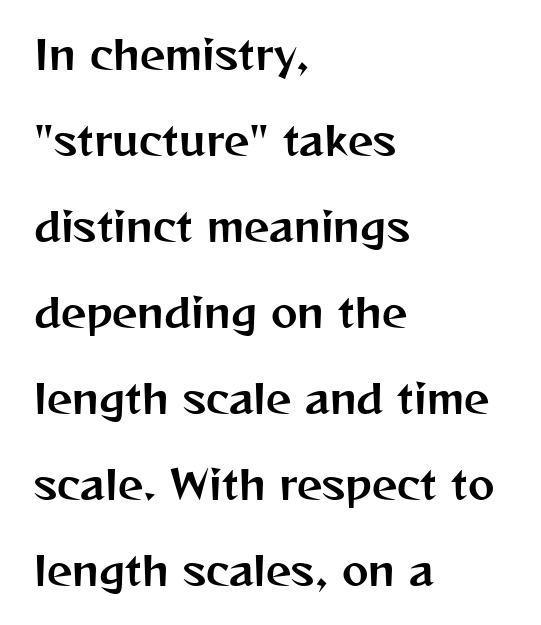
Q: Is the text italic (slanted)? A: No, it is upright.
Q: Is the typeface a serif or a sans-serif typeface? A: Sans-serif.
Q: Is the text underlined? A: No.
Q: How is the paragraph aligned? A: Left-aligned.
Q: Is the spacing between letters normal or unusually wide? A: Normal.
Q: Is the spacing between lines tight, normal or loose? A: Loose.
Q: Width (condensed, normal, or wide)? A: Normal.
Q: Stroke contrast? A: Medium.
Q: x-height? A: Medium.
Q: Monospaced? A: No.
